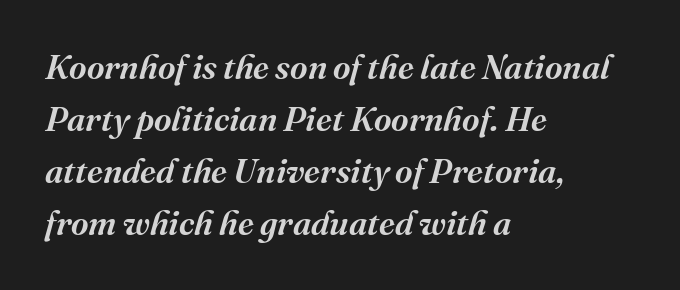
{"serif": "yes", "italic": "yes", "lean": "right", "slant_degrees": 16, "bold": "semi", "weight": "semibold", "width": "normal", "stroke_contrast": "medium", "x_height": "medium", "monospaced": "no", "underline": "no", "align": "left", "line_spacing": "normal", "line_spacing_ratio": 1.53, "letter_spacing": "normal", "letter_spacing_em": 0.0, "glyph_px": 34}
